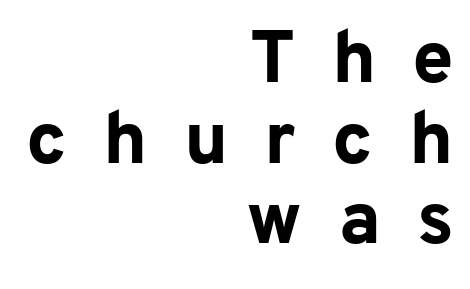
{"serif": "no", "italic": "no", "bold": "yes", "weight": "bold", "width": "normal", "stroke_contrast": "low", "x_height": "medium", "monospaced": "no", "underline": "no", "align": "right", "line_spacing": "tight", "line_spacing_ratio": 1.09, "letter_spacing": "wide", "letter_spacing_em": 0.49, "glyph_px": 74}
